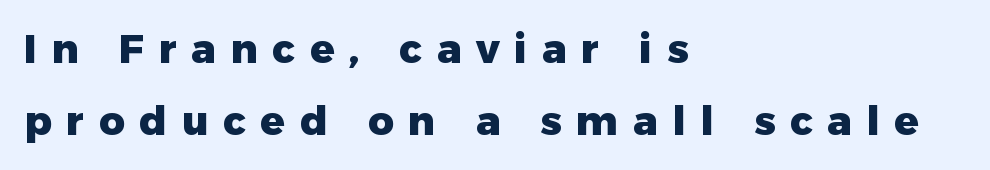
Nothing sits at the stroke ends, so this counts as sans-serif. Every row of glyphs begins at an identical x-position on the left. Do the characters align in a grid? No, the font is proportional. These lines have a slow, spaced-out rhythm from letter to letter. Nope, not italic — everything's standing straight.
